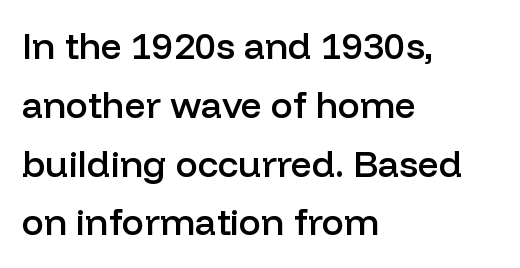
Observe the ordinary spacing: letters are neighbours, not strangers. Line beginnings align vertically; line endings do not. Only glyphs here, with clear space below each row. A roman cut, with each character standing at attention. The designer went with a sans here, leaving each stem footless. Horizontal bands of white between lines are of average thickness.
